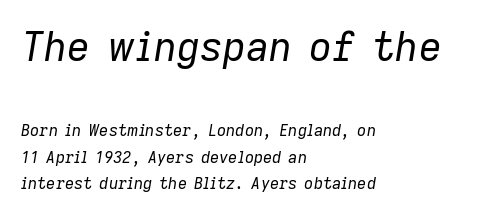
{"italic": "yes", "lean": "right", "slant_degrees": 9, "bold": "no", "weight": "regular", "width": "normal", "stroke_contrast": "low", "x_height": "medium", "monospaced": "no", "underline": "no", "align": "left", "line_spacing": "normal", "line_spacing_ratio": 1.67, "letter_spacing": "normal", "letter_spacing_em": 0.0, "larger_block": "first", "size_ratio": 2.5, "glyph_px": 40}
